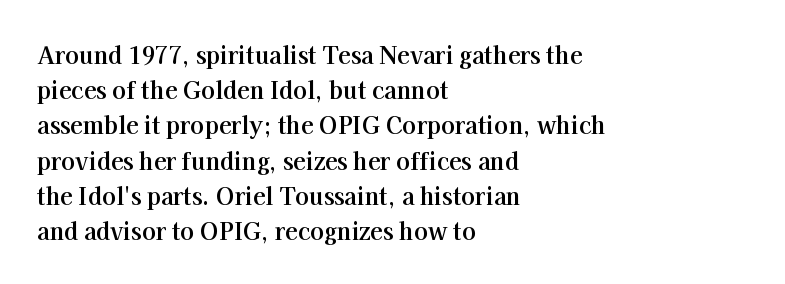
{"italic": "no", "bold": "yes", "underline": "no", "align": "left", "line_spacing": "normal", "line_spacing_ratio": 1.53, "letter_spacing": "normal", "letter_spacing_em": 0.0, "glyph_px": 23}
